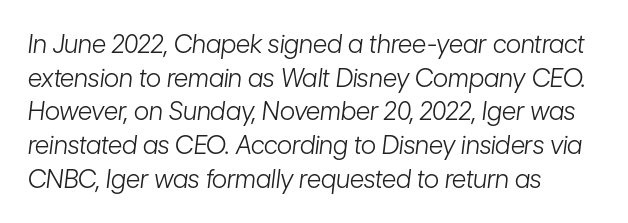
Style check: oblique. Counters stay open thanks to moderate or lighter strokes. Descender tails drop into unmarked territory. The compositor pushed each line to the left boundary. This rendering leaves character spacing at its baseline value.
